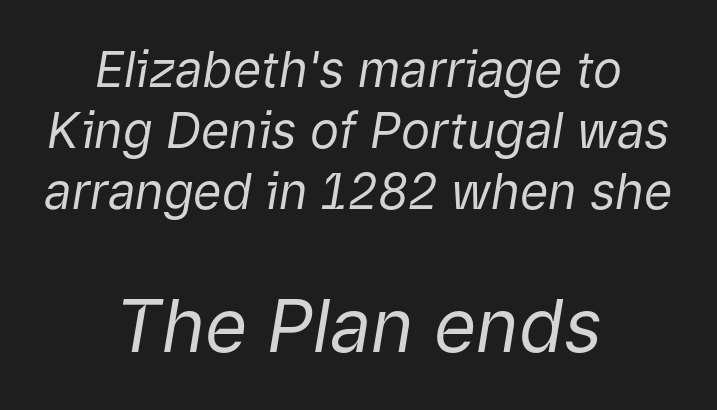
Q: Is the text bold? A: No.
Q: Is the text italic (slanted)? A: Yes, it leans right by about 9 degrees.
Q: Is the text underlined? A: No.
Q: How is the paragraph aligned? A: Centered.
Q: Is the spacing between letters normal or unusually wide? A: Normal.
Q: Is the spacing between lines tight, normal or loose? A: Normal.
Q: Which block of text is set in a larger size, the first (top) or the second (bottom)? A: The second (bottom) one.
Q: Width (condensed, normal, or wide)? A: Normal.
Q: Stroke contrast? A: Low.
Q: x-height? A: Medium.
Q: Monospaced? A: No.
